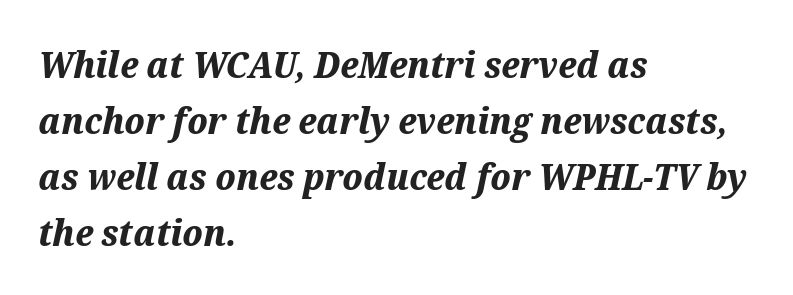
In terms of letterspacing, this is plain default setting. The passage shown is typed in a proportional face where columns would drift. What's the leading like? Ordinary, nothing unusual. Looking at the ascenders, they clearly lean.
